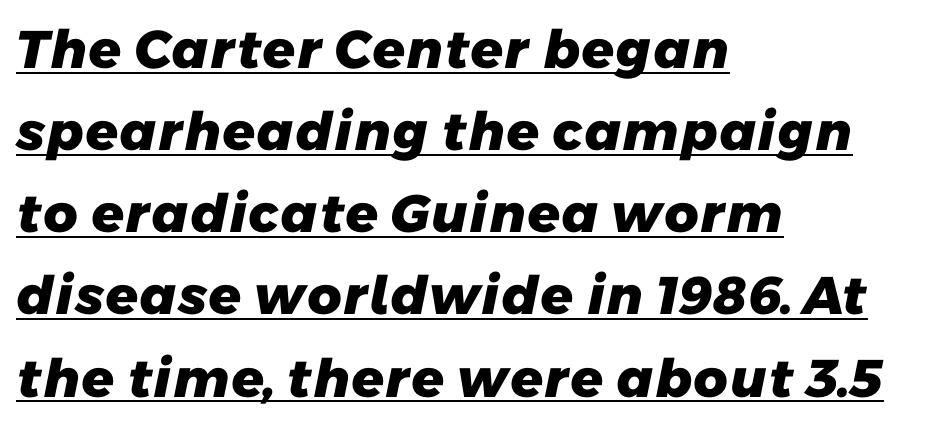
Q: Is the text bold? A: Yes.
Q: Is the typeface a serif or a sans-serif typeface? A: Sans-serif.
Q: Is the text underlined? A: Yes.
Q: How is the paragraph aligned? A: Left-aligned.
Q: Is the spacing between letters normal or unusually wide? A: Normal.
Q: Is the spacing between lines tight, normal or loose? A: Normal.
Q: Width (condensed, normal, or wide)? A: Normal.
Q: Stroke contrast? A: Low.
Q: x-height? A: Medium.
Q: Monospaced? A: No.
